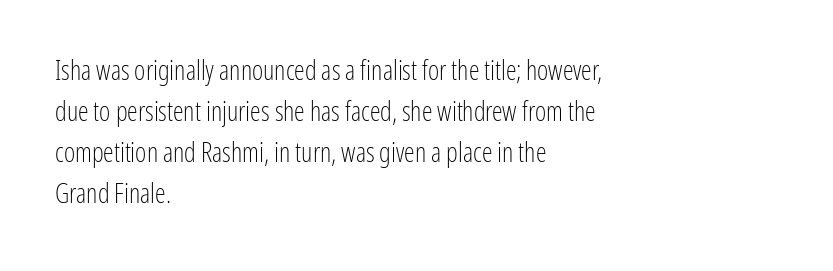
Q: Is the text bold? A: No.
Q: Is the text italic (slanted)? A: No, it is upright.
Q: Is the text underlined? A: No.
Q: How is the paragraph aligned? A: Left-aligned.
Q: Is the spacing between letters normal or unusually wide? A: Normal.
Q: Is the spacing between lines tight, normal or loose? A: Normal.
